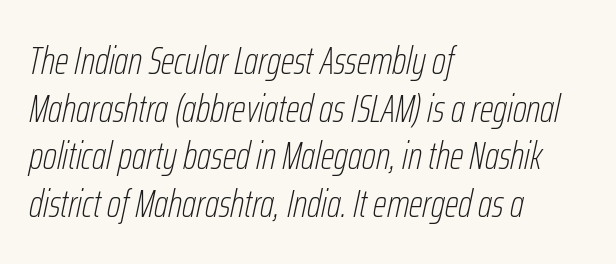
On a weight scale, this lands at 450 or below. The passage shown has conventional tracking throughout. These lines were composed using italics. The passage shown is typed in a proportional face where columns would drift. The specimen omits any rule beneath the text block's lines.
